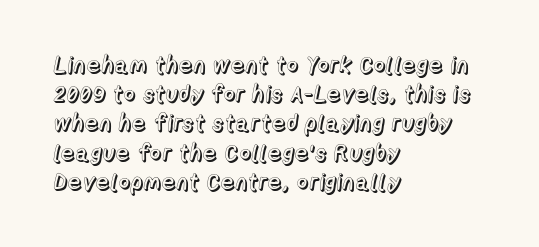
The image shows 23 px text type; set left-aligned, normal line spacing (1.27x), normal letter spacing, not underlined.
